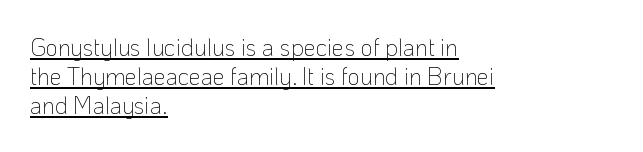
The typeface has the unassuming heft of standard copy or less. A student would call this left alignment; a typographer would say flush left, rag right. The typography opts for an upright posture over an oblique one. The letterforms sit shoulder to shoulder at normal distance. Underlining? Definitely there.
